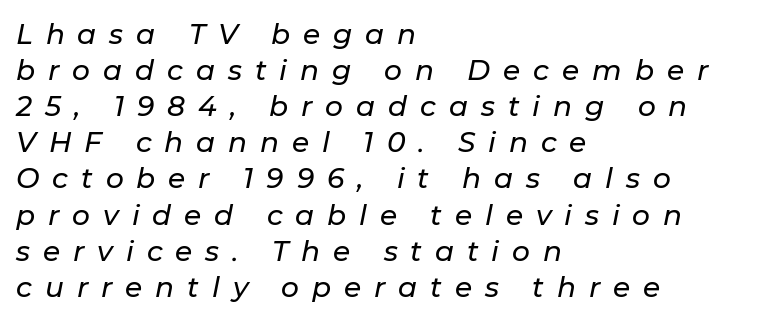
The image shows 28 px text type, italic (leaning right); set left-aligned, normal line spacing (1.29x), unusually wide letter spacing (+0.46 em), not underlined; low stroke contrast and a medium x-height.
